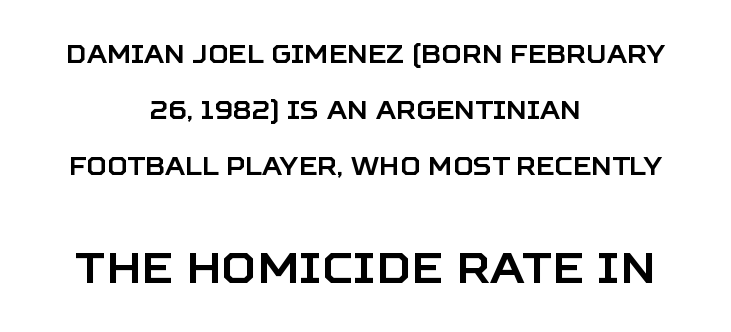
The image shows 43 px sans-serif type, upright; set centered, loose line spacing (2.25x), normal letter spacing, not underlined; the second (bottom) block is 1.72x larger; low stroke contrast and a large x-height.
